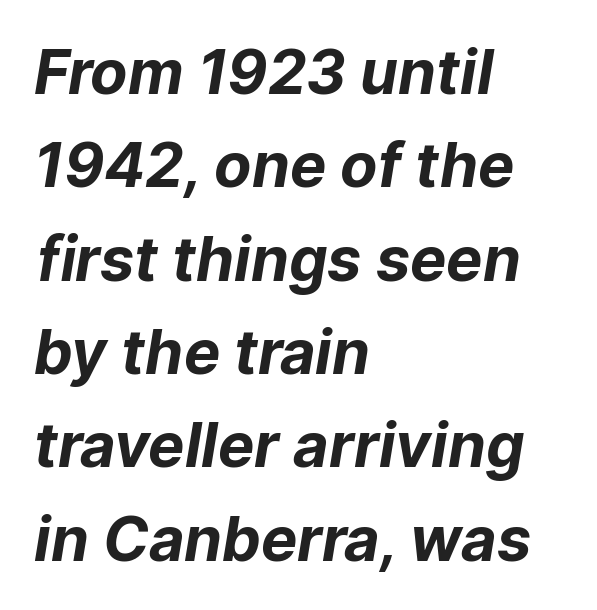
The image shows 61 px bold sans-serif type; set left-aligned, normal line spacing (1.53x), normal letter spacing, not underlined; low stroke contrast and a medium x-height.
